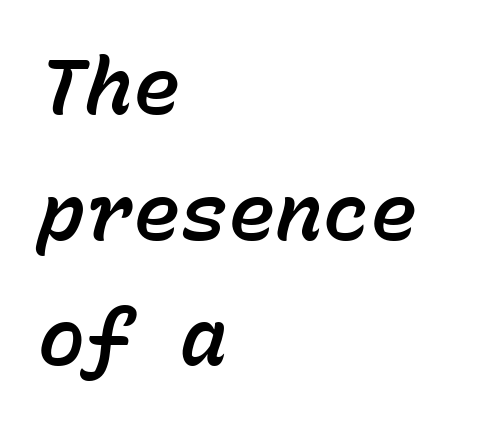
These lines sit exactly where default settings would place them. This sample is left-justified, so line endings fall wherever the words run out. The words here are not underlined. You could call the tracking neutral — neither tight nor loose.
